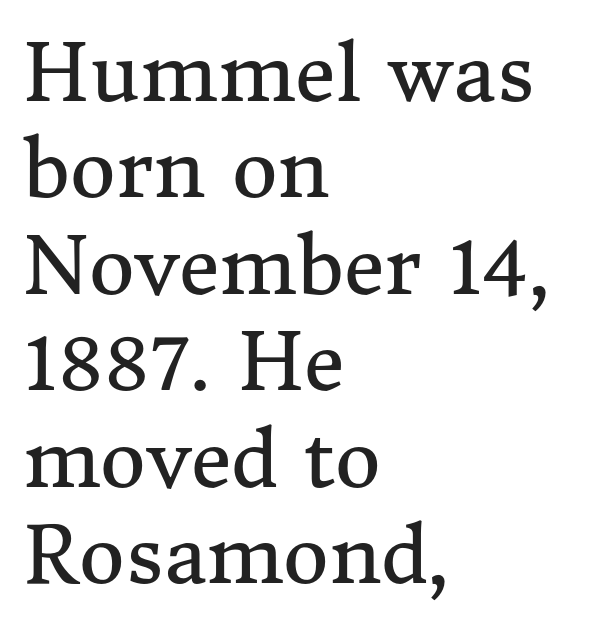
A light-to-regular cut is what we see here. The passage shown is not underscored anywhere. Look at the tracking — it's just the regular setting, nothing added. Tall strokes in this sample are plumb rather than angled. The lines in this sample share a left origin and differ only in where they stop.
